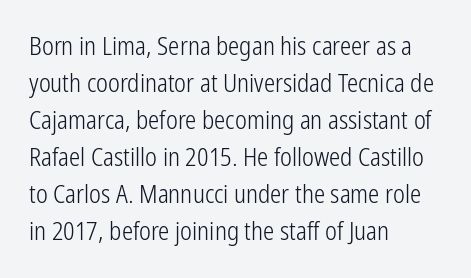
{"italic": "no", "bold": "no", "underline": "no", "align": "left", "line_spacing": "normal", "line_spacing_ratio": 1.48, "letter_spacing": "normal", "letter_spacing_em": 0.0, "glyph_px": 25}
